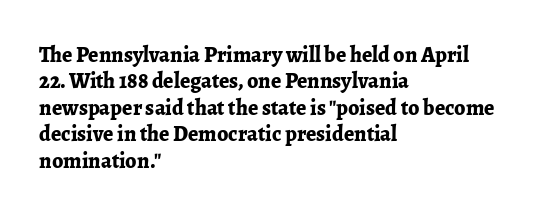
{"italic": "no", "bold": "yes", "underline": "no", "align": "left", "line_spacing_ratio": 1.2, "letter_spacing": "normal", "letter_spacing_em": 0.0, "glyph_px": 22}
